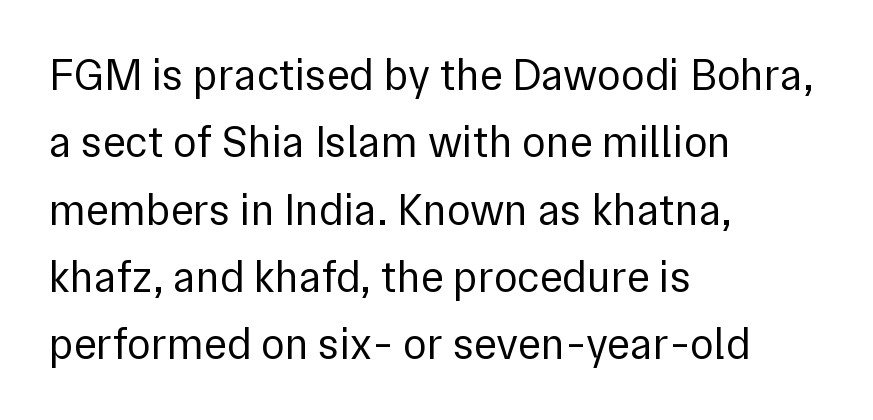
Q: Is the text bold? A: No.
Q: Is the text italic (slanted)? A: No, it is upright.
Q: Is the typeface a serif or a sans-serif typeface? A: Sans-serif.
Q: Is the text underlined? A: No.
Q: How is the paragraph aligned? A: Left-aligned.
Q: Is the spacing between letters normal or unusually wide? A: Normal.
Q: Is the spacing between lines tight, normal or loose? A: Normal.
Q: Width (condensed, normal, or wide)? A: Normal.
Q: x-height? A: Medium.
Q: Monospaced? A: No.
